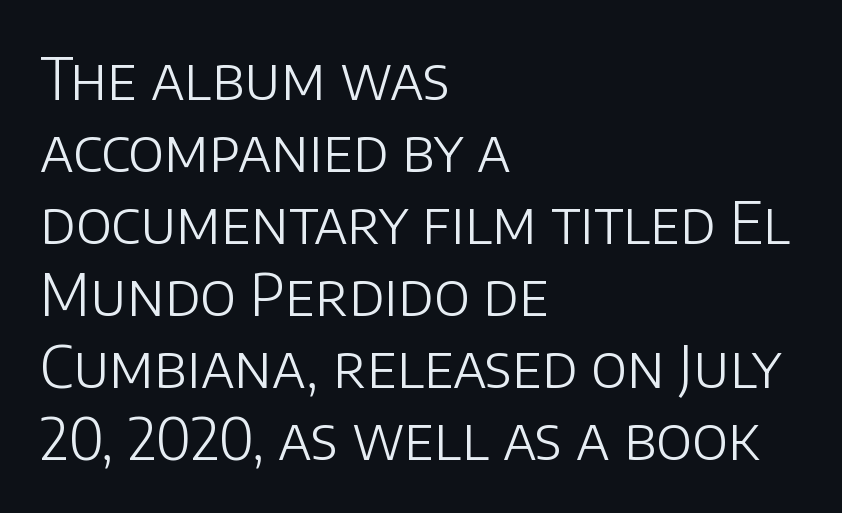
Casual observation: everything's shoved over to the left. The specimen reads as upright at a glance. A bare baseline throughout the passage. The rendering uses natural spacing where letterforms have individual widths. The typeface chosen for these lines omits serifs.
